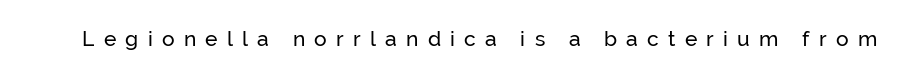
The image shows 21 px text type, upright; set unusually wide letter spacing (+0.44 em), not underlined.
